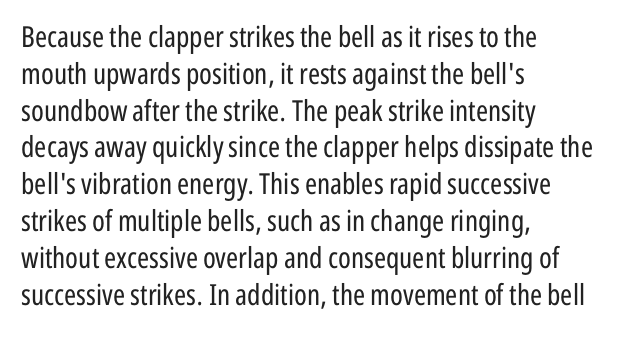
The axis of the letterforms is exactly vertical. A light-to-regular cut is what we see here. Leftover space on each line is placed entirely after the last word. The type family on display is of the sans-serif kind. The passage shown is typed in a proportional face where columns would drift.
